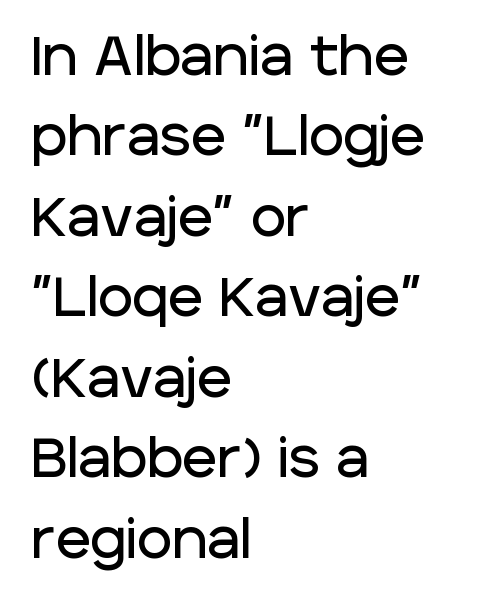
{"serif": "no", "italic": "no", "width": "normal", "stroke_contrast": "low", "x_height": "large", "monospaced": "no", "underline": "no", "align": "left", "line_spacing": "normal", "line_spacing_ratio": 1.49, "letter_spacing": "normal", "letter_spacing_em": 0.0, "glyph_px": 54}
